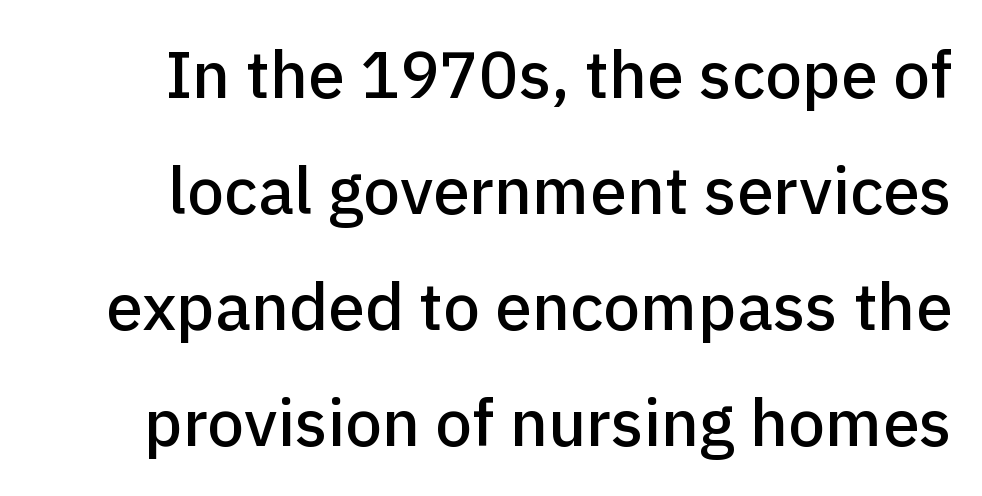
The image shows 66 px sans-serif type, upright; set line spacing 1.76x, normal letter spacing, not underlined; low stroke contrast and a medium x-height.
